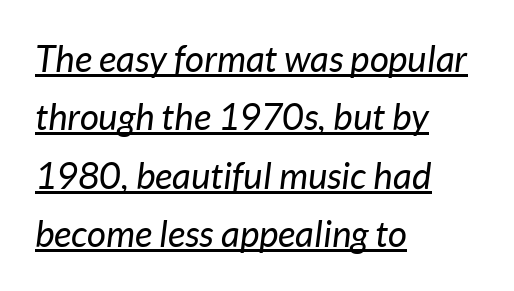
{"italic": "yes", "lean": "right", "slant_degrees": 7, "bold": "no", "weight": "regular", "width": "normal", "stroke_contrast": "low", "x_height": "medium", "monospaced": "no", "underline": "yes", "align": "left", "line_spacing": "normal", "line_spacing_ratio": 1.58, "letter_spacing": "normal", "letter_spacing_em": 0.0, "glyph_px": 37}
